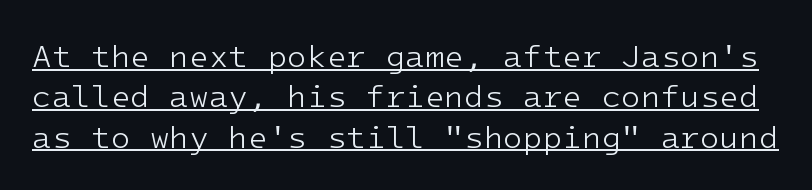
{"serif": "no", "italic": "no", "bold": "no", "weight": "light", "width": "normal", "stroke_contrast": "low", "x_height": "medium", "monospaced": "yes", "underline": "yes", "line_spacing": "normal", "line_spacing_ratio": 1.26, "letter_spacing": "normal", "letter_spacing_em": 0.0, "glyph_px": 32}
